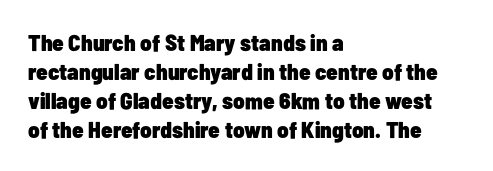
{"italic": "no", "bold": "yes", "underline": "no", "align": "left", "line_spacing": "normal", "line_spacing_ratio": 1.26, "letter_spacing": "normal", "letter_spacing_em": 0.0, "glyph_px": 23}
